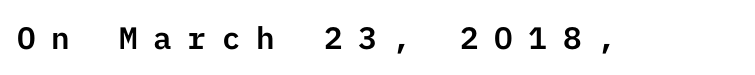
Q: Is the text italic (slanted)? A: No, it is upright.
Q: Is the typeface a serif or a sans-serif typeface? A: Sans-serif.
Q: Is the text underlined? A: No.
Q: Is the spacing between letters normal or unusually wide? A: Unusually wide.
Q: Width (condensed, normal, or wide)? A: Normal.
Q: Stroke contrast? A: Low.
Q: x-height? A: Medium.
